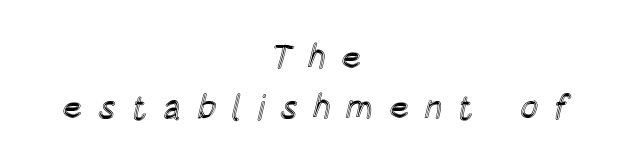
Glyph-to-glyph distance is far greater than everyday printed text. Proportional: the letters do not fall into vertical columns. Compared with a flush-left layout, this one balances lines on the center instead. These lines sit exactly where default settings would place them. The string is rendered with underlining switched off.
